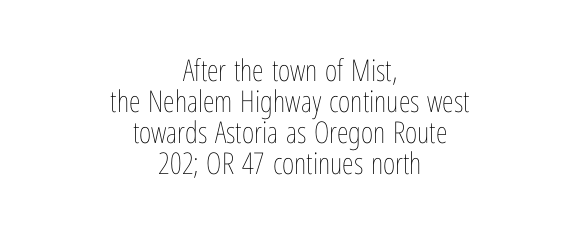
{"italic": "no", "bold": "no", "weight": "thin", "width": "condensed", "stroke_contrast": "low", "x_height": "medium", "monospaced": "no", "underline": "no", "align": "center", "line_spacing": "tight", "line_spacing_ratio": 1.03, "letter_spacing": "normal", "letter_spacing_em": 0.0, "glyph_px": 30}
